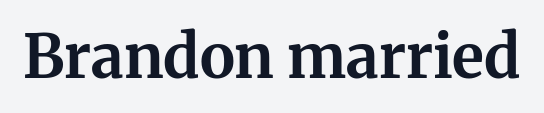
Look at the stroke-to-counter ratio: heavy, a bold. The line texture is even and compact thanks to regular tracking. The type family on display is of the serif kind. Is this a fixed-width face? No — the glyphs have proportional, varying widths.
